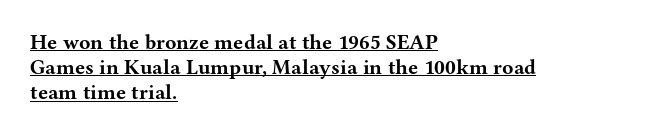
Q: Is the text bold? A: Yes.
Q: Is the text italic (slanted)? A: No, it is upright.
Q: Is the text underlined? A: Yes.
Q: How is the paragraph aligned? A: Left-aligned.
Q: Is the spacing between letters normal or unusually wide? A: Normal.
